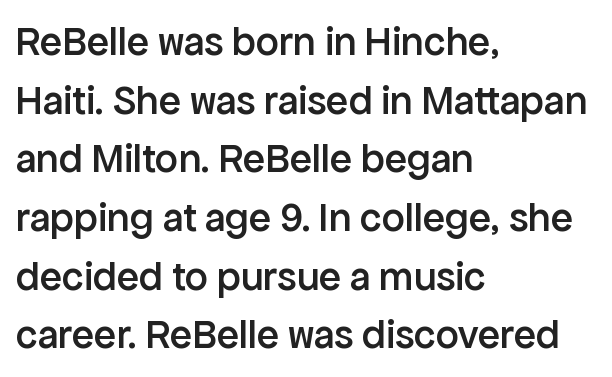
Q: Is the text bold? A: Semi-bold.
Q: Is the text italic (slanted)? A: No, it is upright.
Q: Is the typeface a serif or a sans-serif typeface? A: Sans-serif.
Q: Is the text underlined? A: No.
Q: How is the paragraph aligned? A: Left-aligned.
Q: Is the spacing between letters normal or unusually wide? A: Normal.
Q: Is the spacing between lines tight, normal or loose? A: Normal.
Q: Width (condensed, normal, or wide)? A: Normal.
Q: Stroke contrast? A: Low.
Q: x-height? A: Medium.
Q: Monospaced? A: No.
